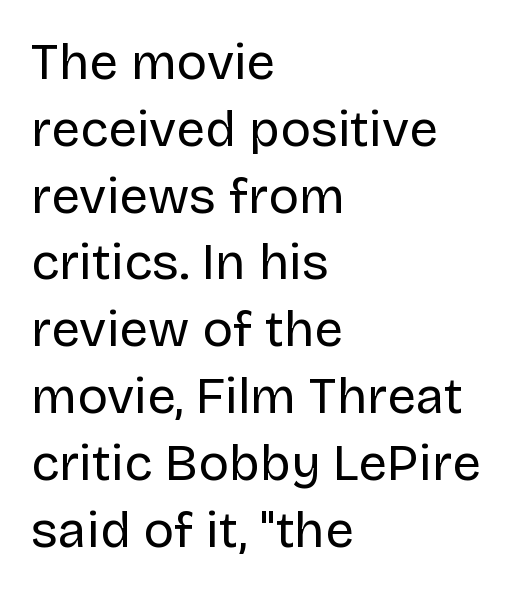
Q: Is the text bold? A: No.
Q: Is the text italic (slanted)? A: No, it is upright.
Q: Is the typeface a serif or a sans-serif typeface? A: Sans-serif.
Q: Is the text underlined? A: No.
Q: How is the paragraph aligned? A: Left-aligned.
Q: Is the spacing between letters normal or unusually wide? A: Normal.
Q: Is the spacing between lines tight, normal or loose? A: Normal.
Q: Width (condensed, normal, or wide)? A: Normal.
Q: Stroke contrast? A: Low.
Q: x-height? A: Large.
Q: Monospaced? A: No.
